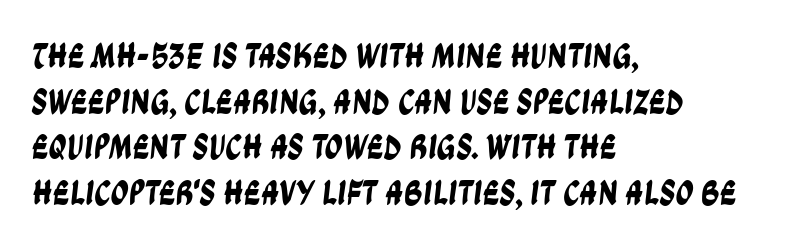
Alignment: flush left. The rendering keeps characters at their native spacing. Looks like regular typesetting: each glyph gets only the width it needs. Is this a sans? Yes — the strokes have no serifs.
